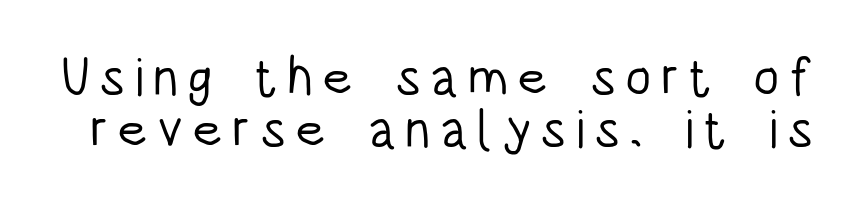
Q: Is the text bold? A: No.
Q: Is the text italic (slanted)? A: No, it is upright.
Q: Is the typeface a serif or a sans-serif typeface? A: Sans-serif.
Q: Is the text underlined? A: No.
Q: Is the spacing between lines tight, normal or loose? A: Tight.
Q: Width (condensed, normal, or wide)? A: Condensed.
Q: Stroke contrast? A: Low.
Q: x-height? A: Large.
Q: Monospaced? A: No.
